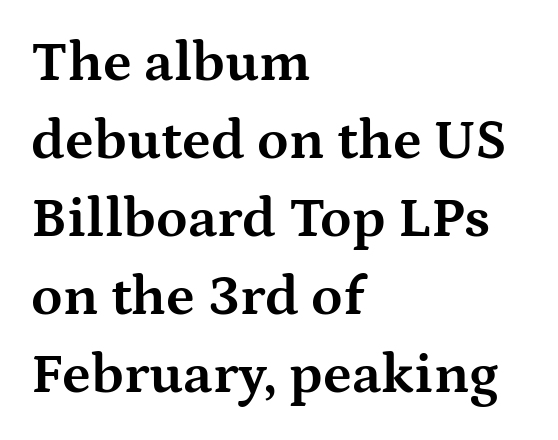
Q: Is the text bold? A: Yes.
Q: Is the text italic (slanted)? A: No, it is upright.
Q: Is the typeface a serif or a sans-serif typeface? A: Serif.
Q: Is the text underlined? A: No.
Q: How is the paragraph aligned? A: Left-aligned.
Q: Is the spacing between letters normal or unusually wide? A: Normal.
Q: Is the spacing between lines tight, normal or loose? A: Normal.
Q: Width (condensed, normal, or wide)? A: Wide.
Q: Stroke contrast? A: Medium.
Q: x-height? A: Medium.
Q: Monospaced? A: No.
